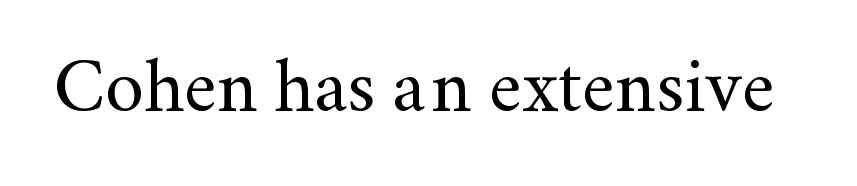
Q: Is the text bold? A: No.
Q: Is the text italic (slanted)? A: No, it is upright.
Q: Is the typeface a serif or a sans-serif typeface? A: Serif.
Q: Is the text underlined? A: No.
Q: Is the spacing between letters normal or unusually wide? A: Normal.
Q: Width (condensed, normal, or wide)? A: Normal.
Q: Stroke contrast? A: Medium.
Q: x-height? A: Small.
Q: Monospaced? A: No.
